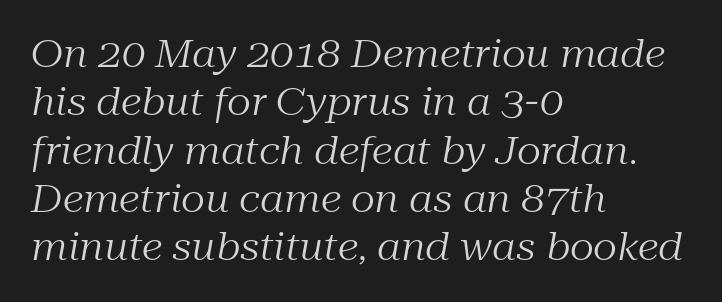
The passage shown stacks its lines at a standard gap. In terms of letterspacing, this is plain default setting. Each row of text sits above clean, open space. The font is comparable to plain body text, perhaps lighter.
